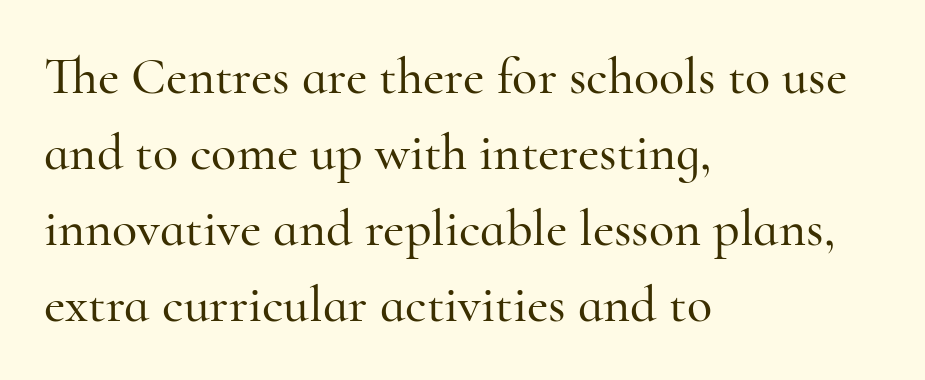
The image shows 52 px serif type, upright; set left-aligned, normal line spacing (1.46x), normal letter spacing, not underlined; high stroke contrast and a small x-height.
